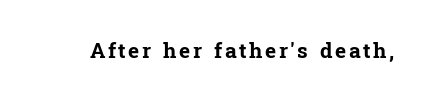
The image shows 21 px bold type, upright; set not underlined.
